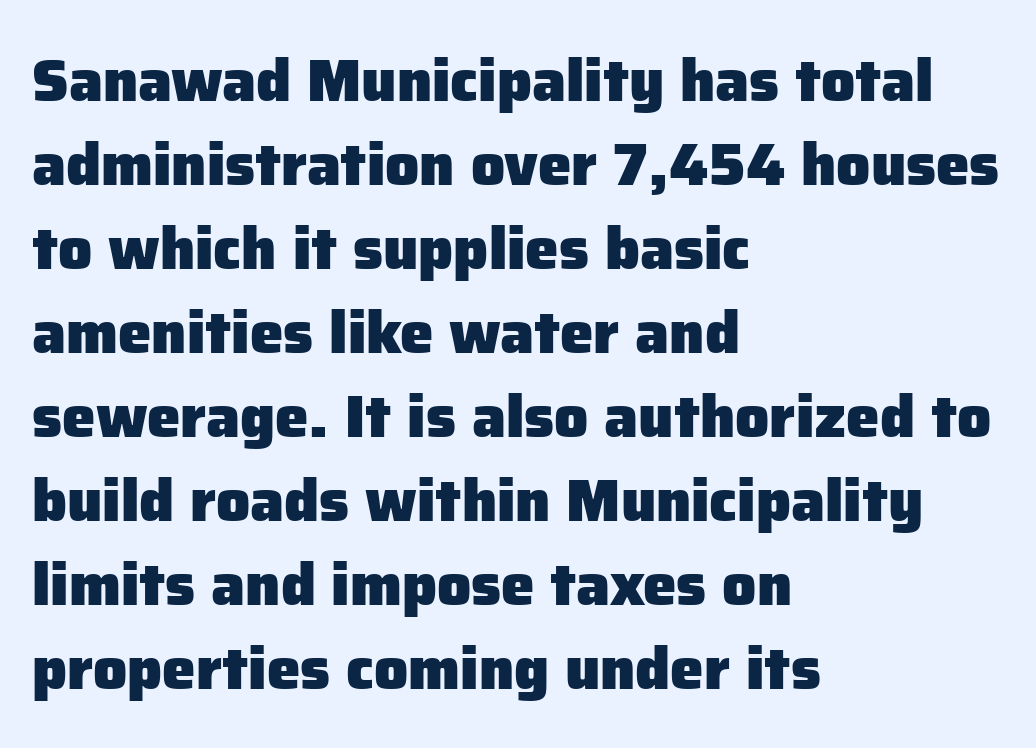
Q: Is the text bold? A: Yes.
Q: Is the text italic (slanted)? A: No, it is upright.
Q: Is the typeface a serif or a sans-serif typeface? A: Sans-serif.
Q: Is the text underlined? A: No.
Q: How is the paragraph aligned? A: Left-aligned.
Q: Is the spacing between letters normal or unusually wide? A: Normal.
Q: Is the spacing between lines tight, normal or loose? A: Normal.
Q: Width (condensed, normal, or wide)? A: Normal.
Q: Stroke contrast? A: Low.
Q: x-height? A: Medium.
Q: Monospaced? A: No.
